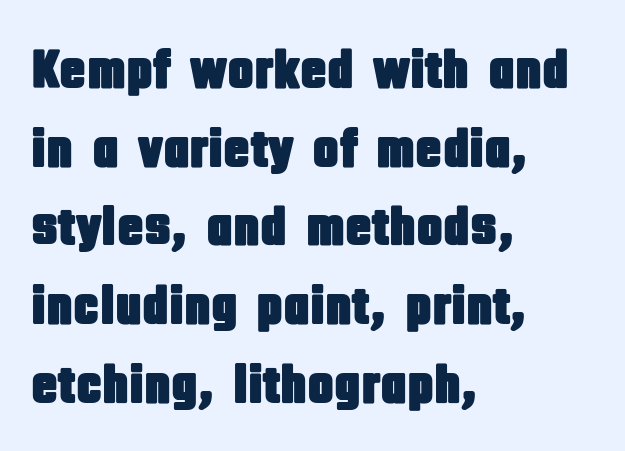
This rendering features lettering with no underline. The font family rendered here belongs to the sans-serif group. Short and long lines alike share a common starting point at left. The letters stand upright; this is a roman face. Regular leading.
